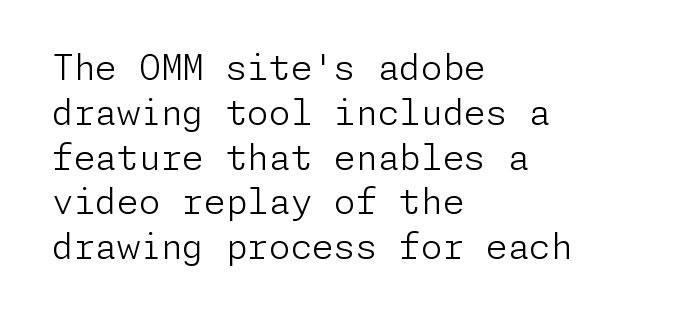
This rendering features lettering with no underline. The rows are spaced the way most documents space them. Where is the straight margin? On the left. In terms of letterform style, serifs are entirely absent. Style check: upright.
